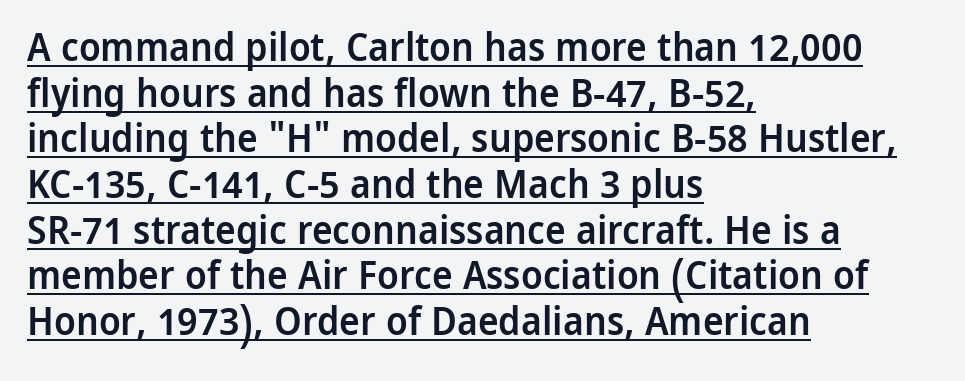
The image shows 39 px semibold sans-serif type, upright; set left-aligned, line spacing 1.17x, normal letter spacing, underlined; low stroke contrast and a medium x-height.
